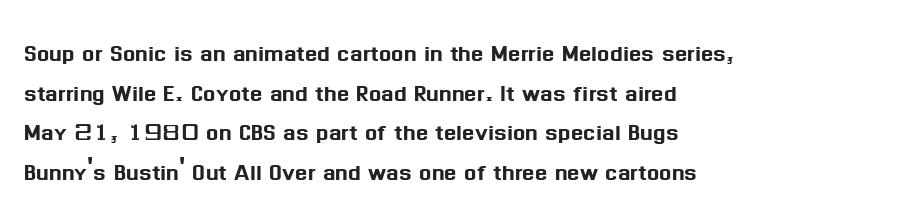
{"serif": "no", "italic": "no", "width": "normal", "stroke_contrast": "medium", "x_height": "medium", "monospaced": "no", "underline": "no", "align": "left", "line_spacing": "normal", "line_spacing_ratio": 1.37, "letter_spacing": "normal", "letter_spacing_em": 0.0, "glyph_px": 29}
